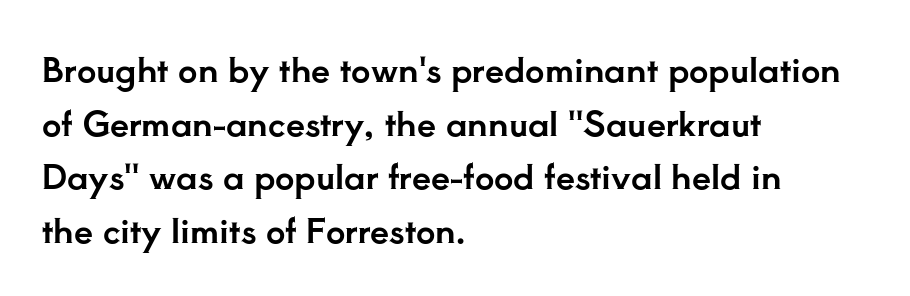
Q: Is the text italic (slanted)? A: No, it is upright.
Q: Is the typeface a serif or a sans-serif typeface? A: Serif.
Q: Is the text underlined? A: No.
Q: How is the paragraph aligned? A: Left-aligned.
Q: Is the spacing between letters normal or unusually wide? A: Normal.
Q: Is the spacing between lines tight, normal or loose? A: Normal.
Q: Width (condensed, normal, or wide)? A: Normal.
Q: Stroke contrast? A: Low.
Q: x-height? A: Small.
Q: Monospaced? A: No.
